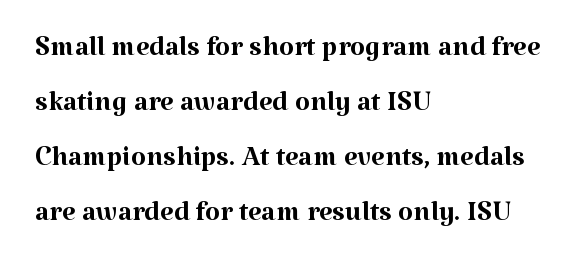
{"serif": "yes", "italic": "no", "bold": "no", "weight": "regular", "width": "normal", "stroke_contrast": "medium", "x_height": "medium", "monospaced": "no", "underline": "no", "align": "left", "line_spacing": "normal", "line_spacing_ratio": 1.41, "letter_spacing": "normal", "letter_spacing_em": 0.0, "glyph_px": 39}
